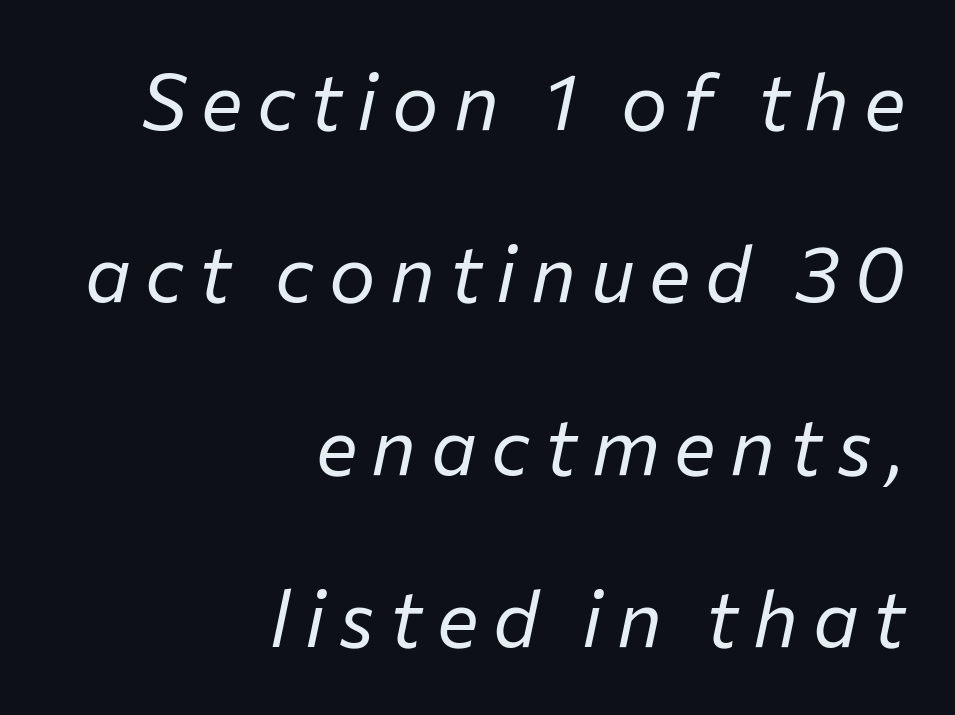
{"italic": "yes", "lean": "right", "slant_degrees": 12, "bold": "no", "weight": "regular", "width": "normal", "stroke_contrast": "low", "x_height": "medium", "monospaced": "no", "underline": "no", "align": "right", "line_spacing": "loose", "line_spacing_ratio": 2.21, "glyph_px": 78}
